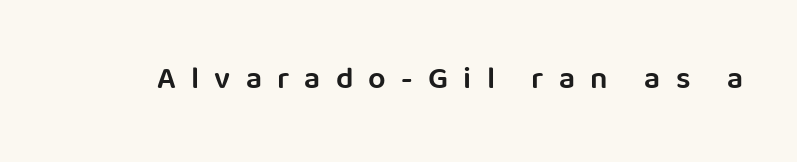
Q: Is the text bold? A: Semi-bold.
Q: Is the text italic (slanted)? A: No, it is upright.
Q: Is the typeface a serif or a sans-serif typeface? A: Sans-serif.
Q: Is the text underlined? A: No.
Q: Is the spacing between letters normal or unusually wide? A: Unusually wide.
Q: Width (condensed, normal, or wide)? A: Normal.
Q: Stroke contrast? A: Low.
Q: x-height? A: Large.
Q: Monospaced? A: No.
